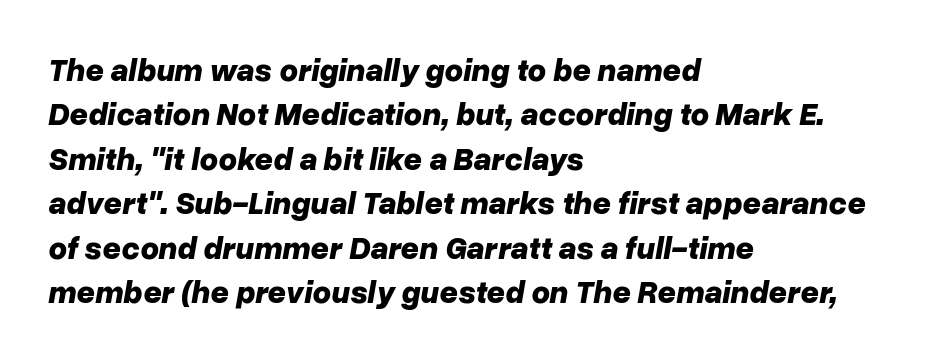
Alignment: flush left. Each word holds together tightly as a unit, with standard inter-letter gaps. Honestly, there is no underline to notice here at all. Looks like regular typesetting: each glyph gets only the width it needs. Rendered with sloped, italic letterforms. Typographic density is high because the face is bold.
